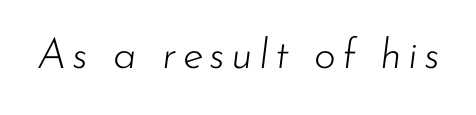
{"italic": "yes", "lean": "right", "slant_degrees": 7, "bold": "no", "weight": "light", "width": "normal", "stroke_contrast": "low", "x_height": "small", "monospaced": "no", "underline": "no", "glyph_px": 42}
